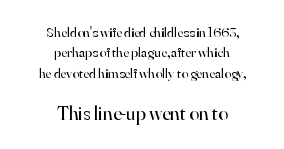
{"italic": "no", "bold": "no", "underline": "no", "align": "center", "line_spacing": "normal", "line_spacing_ratio": 1.45, "letter_spacing": "normal", "letter_spacing_em": 0.0, "larger_block": "second", "size_ratio": 1.43, "glyph_px": 20}
